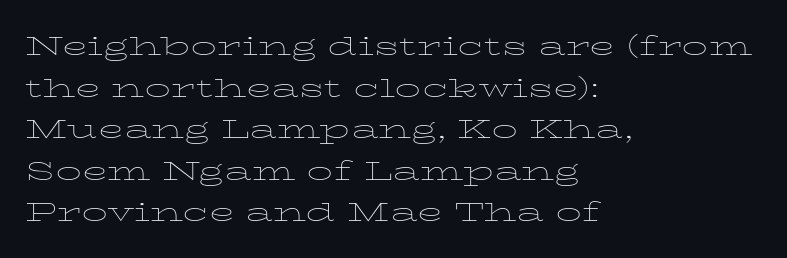
Q: Is the text bold? A: No.
Q: Is the text italic (slanted)? A: No, it is upright.
Q: Is the text underlined? A: No.
Q: How is the paragraph aligned? A: Left-aligned.
Q: Is the spacing between letters normal or unusually wide? A: Normal.
Q: Is the spacing between lines tight, normal or loose? A: Normal.
